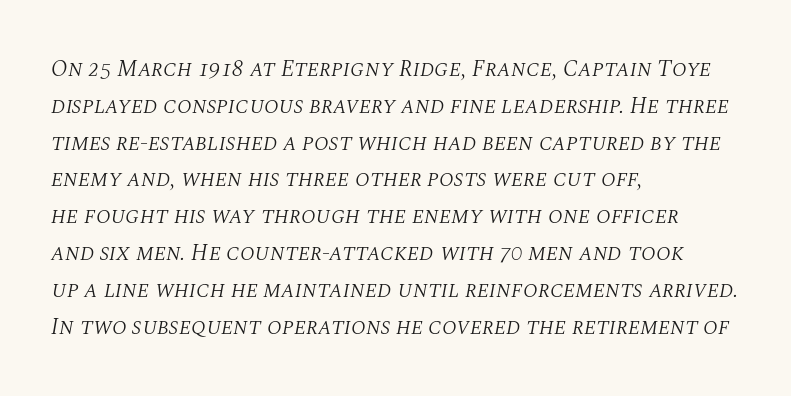
{"italic": "yes", "lean": "right", "slant_degrees": 10, "bold": "no", "underline": "no", "align": "left", "line_spacing": "normal", "line_spacing_ratio": 1.6, "letter_spacing": "normal", "letter_spacing_em": 0.0, "glyph_px": 23}
